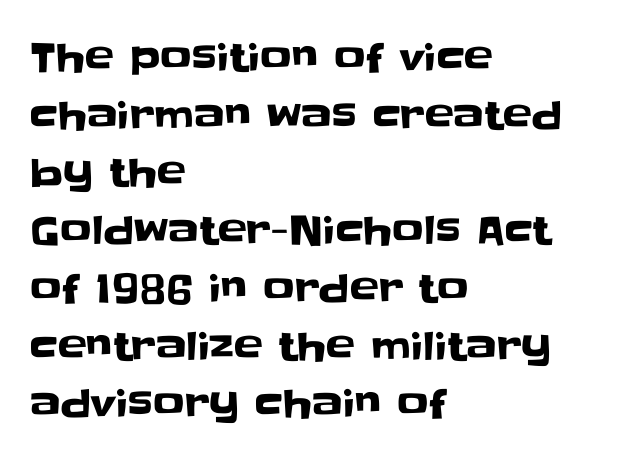
{"serif": "no", "italic": "no", "width": "normal", "stroke_contrast": "low", "x_height": "large", "monospaced": "no", "underline": "no", "align": "left", "line_spacing": "normal", "line_spacing_ratio": 1.48, "letter_spacing": "normal", "letter_spacing_em": 0.0, "glyph_px": 39}
